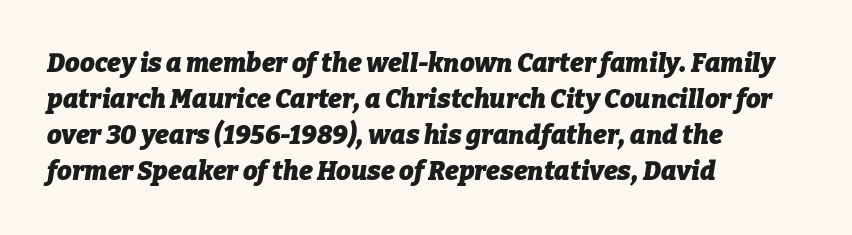
The image shows 26 px bold type, italic (leaning right); set left-aligned, normal line spacing (1.39x), normal letter spacing, not underlined.
